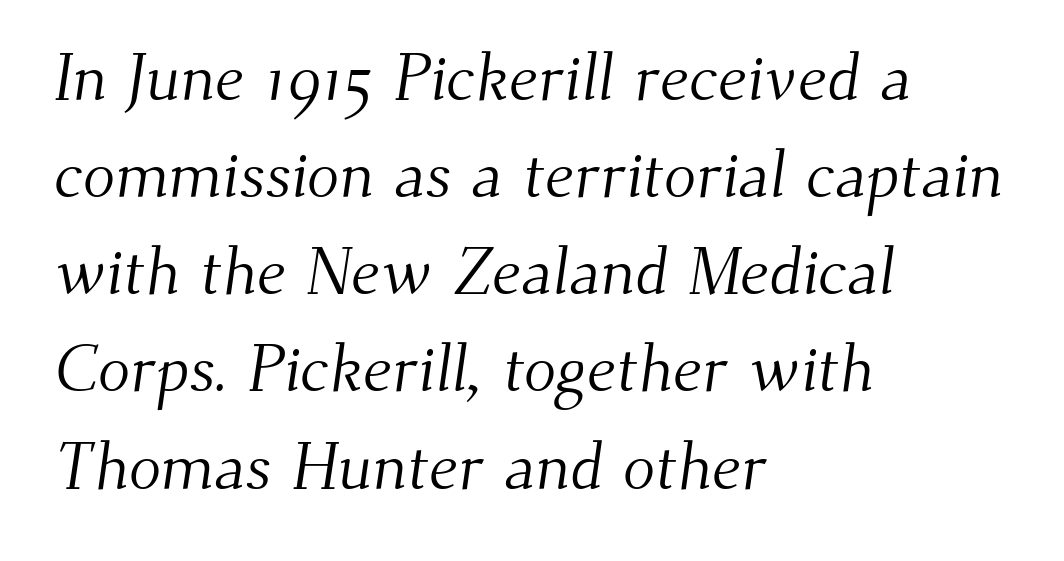
Q: Is the text bold? A: No.
Q: Is the typeface a serif or a sans-serif typeface? A: Serif.
Q: Is the text underlined? A: No.
Q: How is the paragraph aligned? A: Left-aligned.
Q: Is the spacing between letters normal or unusually wide? A: Normal.
Q: Is the spacing between lines tight, normal or loose? A: Normal.
Q: Width (condensed, normal, or wide)? A: Normal.
Q: Stroke contrast? A: Medium.
Q: x-height? A: Small.
Q: Monospaced? A: No.
